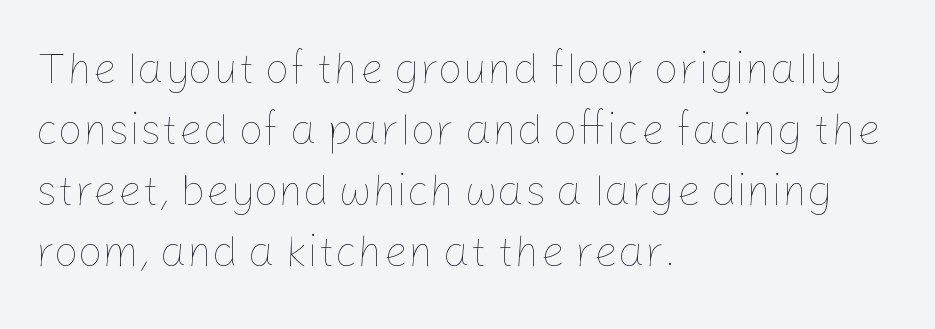
{"italic": "no", "bold": "no", "weight": "thin", "width": "normal", "stroke_contrast": "low", "x_height": "medium", "monospaced": "no", "underline": "no", "align": "left", "line_spacing": "normal", "line_spacing_ratio": 1.42, "letter_spacing": "normal", "letter_spacing_em": 0.0, "glyph_px": 43}
